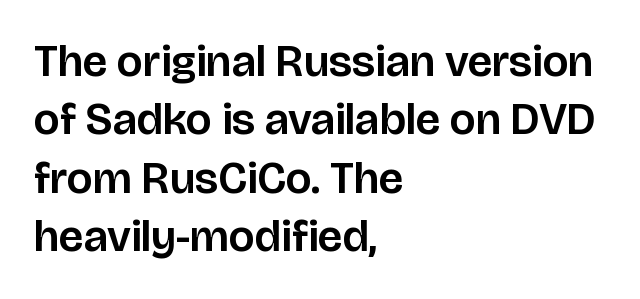
Q: Is the text italic (slanted)? A: No, it is upright.
Q: Is the typeface a serif or a sans-serif typeface? A: Sans-serif.
Q: Is the text underlined? A: No.
Q: How is the paragraph aligned? A: Left-aligned.
Q: Is the spacing between letters normal or unusually wide? A: Normal.
Q: Is the spacing between lines tight, normal or loose? A: Normal.
Q: Width (condensed, normal, or wide)? A: Normal.
Q: Stroke contrast? A: Low.
Q: x-height? A: Large.
Q: Monospaced? A: No.
